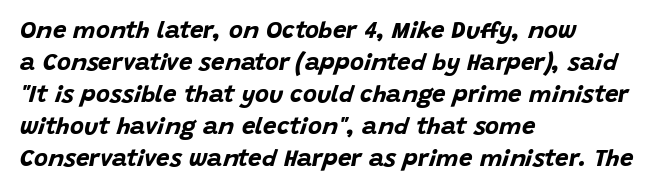
Q: Is the text bold? A: Yes.
Q: Is the text italic (slanted)? A: Yes, it leans right by about 15 degrees.
Q: Is the text underlined? A: No.
Q: How is the paragraph aligned? A: Left-aligned.
Q: Is the spacing between letters normal or unusually wide? A: Normal.
Q: Is the spacing between lines tight, normal or loose? A: Normal.
